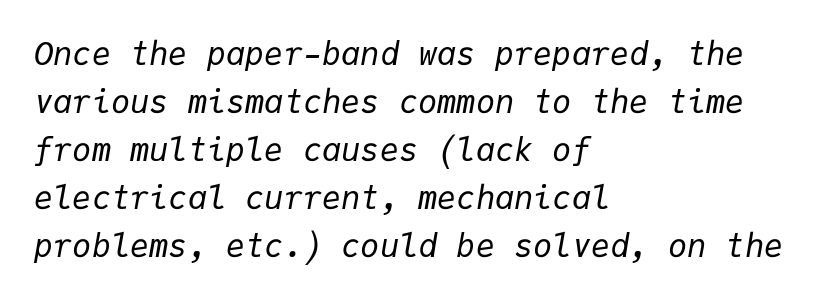
The image shows 32 px regular-weight type, italic (leaning right), monospaced; set left-aligned, normal line spacing (1.5x), normal letter spacing, not underlined; low stroke contrast and a medium x-height.
